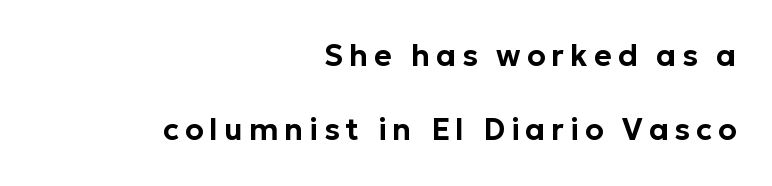
{"serif": "no", "italic": "no", "width": "normal", "stroke_contrast": "low", "x_height": "medium", "monospaced": "no", "underline": "no", "align": "right", "line_spacing": "loose", "line_spacing_ratio": 2.48, "letter_spacing": "wide", "letter_spacing_em": 0.2, "glyph_px": 30}
